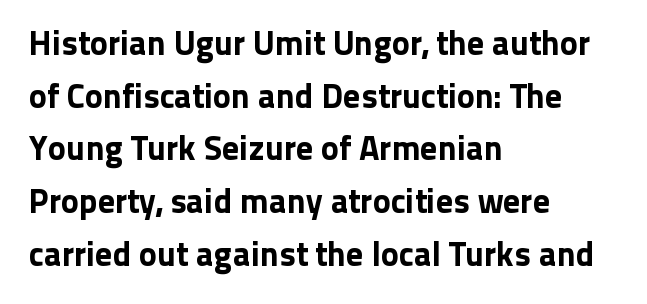
The image shows 34 px sans-serif type, upright; set left-aligned, normal line spacing (1.55x), normal letter spacing, not underlined; low stroke contrast and a medium x-height.
